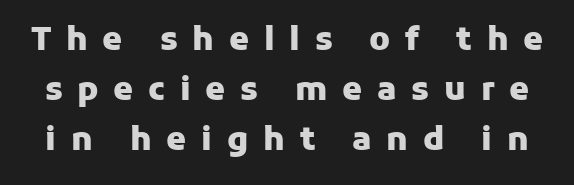
Q: Is the text bold? A: Yes.
Q: Is the text italic (slanted)? A: No, it is upright.
Q: Is the typeface a serif or a sans-serif typeface? A: Sans-serif.
Q: Is the text underlined? A: No.
Q: Is the spacing between letters normal or unusually wide? A: Unusually wide.
Q: Is the spacing between lines tight, normal or loose? A: Normal.
Q: Width (condensed, normal, or wide)? A: Normal.
Q: Stroke contrast? A: Low.
Q: x-height? A: Medium.
Q: Monospaced? A: No.
